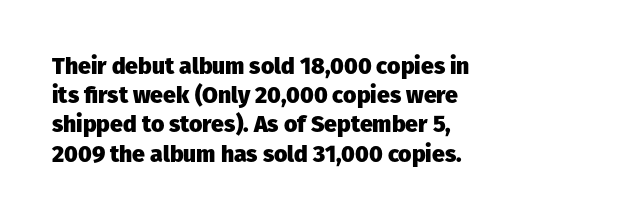
{"italic": "no", "bold": "yes", "underline": "no", "align": "left", "line_spacing": "normal", "line_spacing_ratio": 1.27, "letter_spacing": "normal", "letter_spacing_em": 0.0, "glyph_px": 23}
